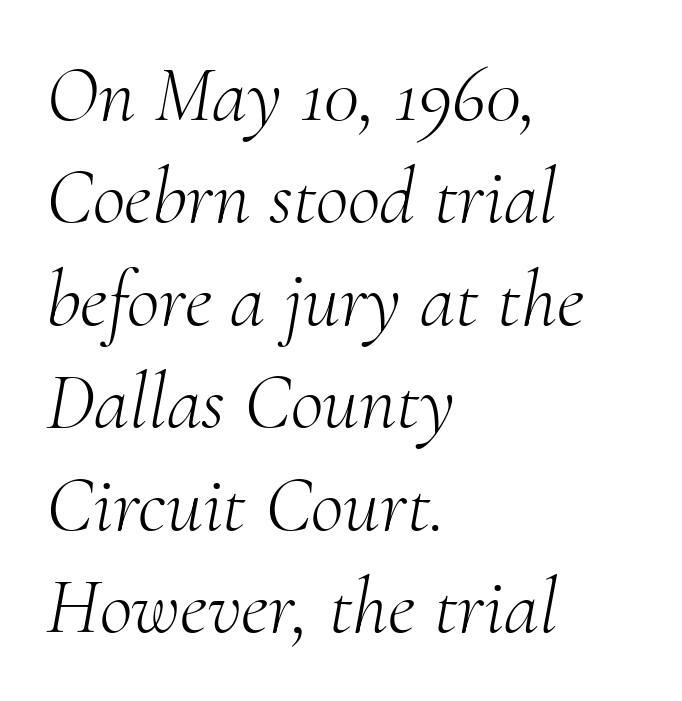
Q: Is the text bold? A: No.
Q: Is the text italic (slanted)? A: Yes, it leans right by about 10 degrees.
Q: Is the typeface a serif or a sans-serif typeface? A: Serif.
Q: Is the text underlined? A: No.
Q: How is the paragraph aligned? A: Left-aligned.
Q: Is the spacing between letters normal or unusually wide? A: Normal.
Q: Is the spacing between lines tight, normal or loose? A: Normal.
Q: Width (condensed, normal, or wide)? A: Normal.
Q: Stroke contrast? A: Medium.
Q: x-height? A: Small.
Q: Monospaced? A: No.
